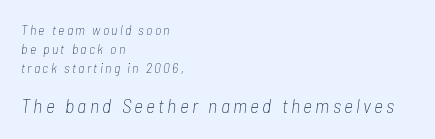
The image shows 20 px text type, italic (leaning right); set left-aligned, normal line spacing (1.34x), not underlined; the second (bottom) block is 1.43x larger.
